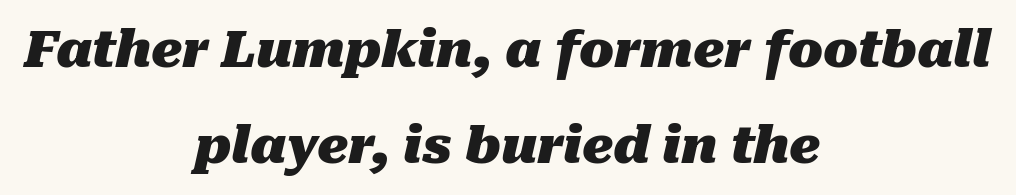
Q: Is the text bold? A: Yes.
Q: Is the text italic (slanted)? A: Yes, it leans right by about 10 degrees.
Q: Is the text underlined? A: No.
Q: How is the paragraph aligned? A: Centered.
Q: Is the spacing between letters normal or unusually wide? A: Normal.
Q: Width (condensed, normal, or wide)? A: Normal.
Q: Stroke contrast? A: Medium.
Q: x-height? A: Medium.
Q: Monospaced? A: No.
